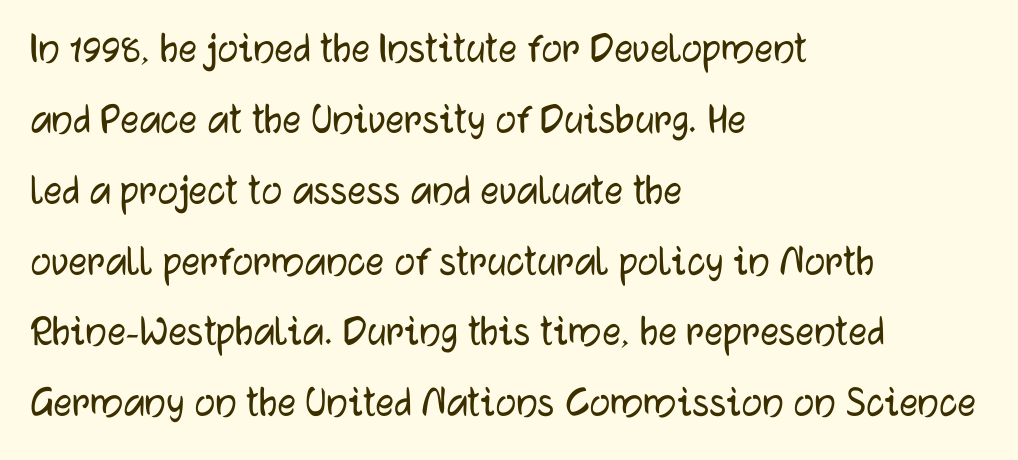
{"serif": "no", "italic": "no", "width": "normal", "stroke_contrast": "low", "x_height": "medium", "monospaced": "no", "underline": "no", "align": "left", "line_spacing": "normal", "line_spacing_ratio": 1.54, "letter_spacing": "normal", "letter_spacing_em": 0.0, "glyph_px": 46}
